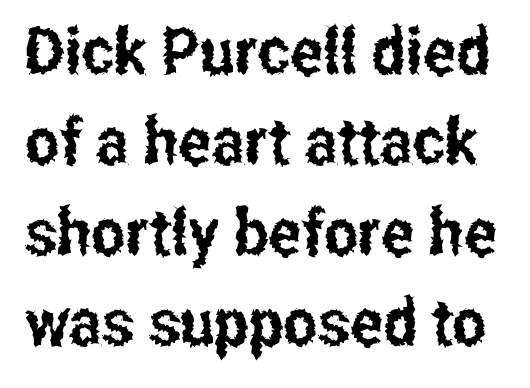
The image shows 65 px condensed sans-serif type, upright; set normal line spacing (1.39x), normal letter spacing, not underlined; low stroke contrast and a medium x-height.
